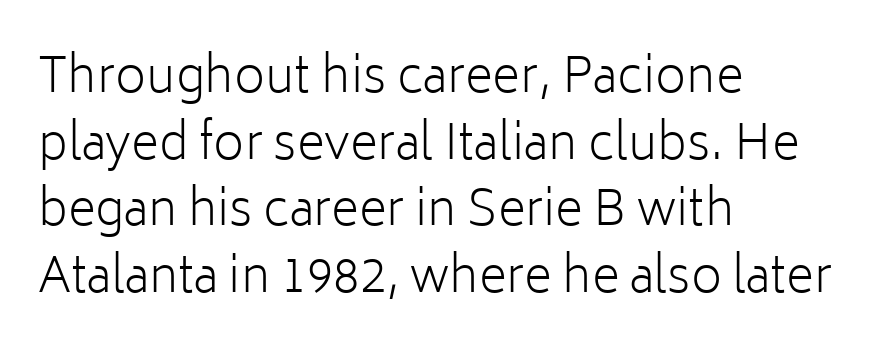
Q: Is the text bold? A: No.
Q: Is the text italic (slanted)? A: No, it is upright.
Q: Is the typeface a serif or a sans-serif typeface? A: Sans-serif.
Q: Is the text underlined? A: No.
Q: How is the paragraph aligned? A: Left-aligned.
Q: Is the spacing between letters normal or unusually wide? A: Normal.
Q: Is the spacing between lines tight, normal or loose? A: Normal.
Q: Width (condensed, normal, or wide)? A: Normal.
Q: Stroke contrast? A: Low.
Q: x-height? A: Medium.
Q: Monospaced? A: No.
